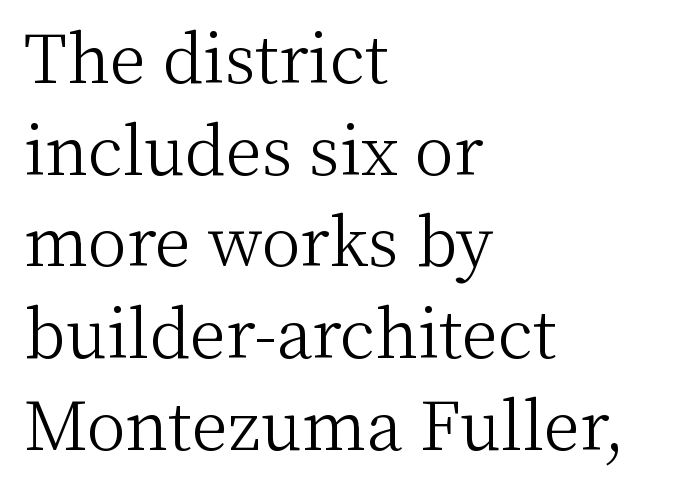
The image shows 66 px light serif type, upright; set left-aligned, normal line spacing (1.39x), normal letter spacing, not underlined; medium stroke contrast and a medium x-height.
